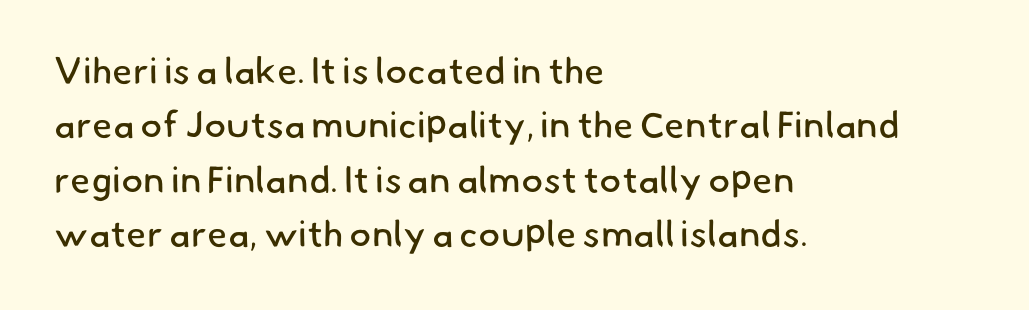
The image shows 37 px regular-weight sans-serif type; set left-aligned, normal line spacing (1.47x), normal letter spacing, not underlined; low stroke contrast and a small x-height.
